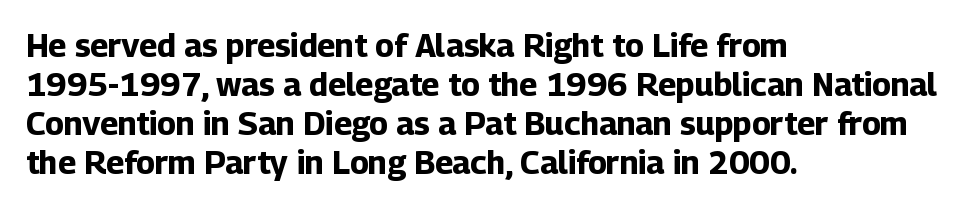
Casual observation: everything's shoved over to the left. Looks like regular typesetting: each glyph gets only the width it needs. Typographically, this falls in the sans-serif category. This is heavy type, rendered in bold. Every stem runs plumb, perpendicular to the baseline. Glance below the letters and you will spot only blank space.
